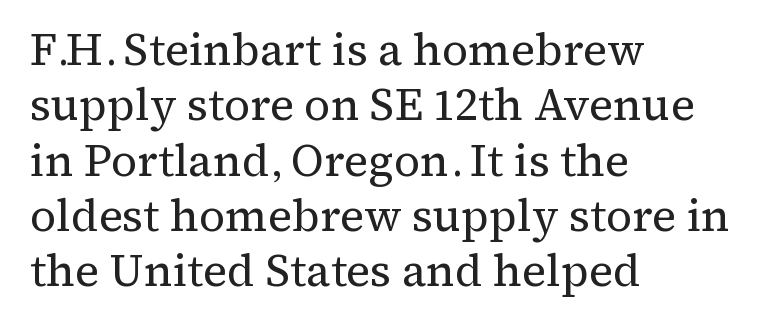
The type is set solid horizontally, with unmodified tracking. Serif or sans? Serif — the stroke terminals have little feet. The zone under the glyphs is completely vacant. Think of a printed novel: that variable character pitch is what you see here.
